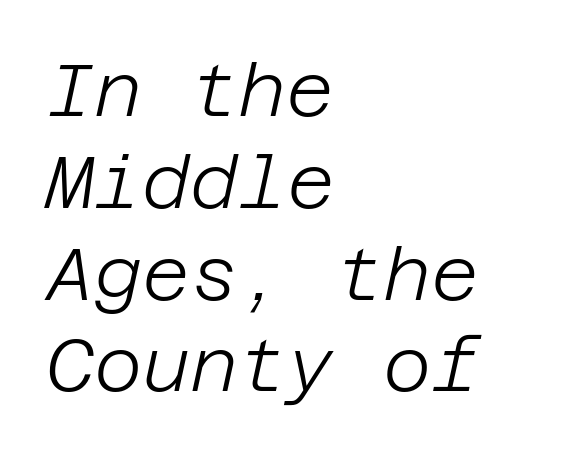
Vertical stems look standard width or narrower in stroke. Letter spacing: default. The text block is weighted toward the left margin, trailing off unevenly rightward. The glyphs are unaccompanied by any horizontal stroke below them. Observe the lean: these are italic letterforms.
